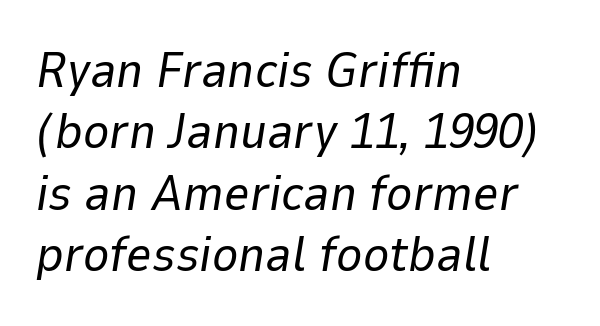
{"italic": "yes", "lean": "right", "slant_degrees": 9, "bold": "no", "weight": "regular", "width": "normal", "stroke_contrast": "low", "x_height": "medium", "monospaced": "no", "underline": "no", "align": "left", "line_spacing_ratio": 1.23, "letter_spacing": "normal", "letter_spacing_em": 0.0, "glyph_px": 50}
